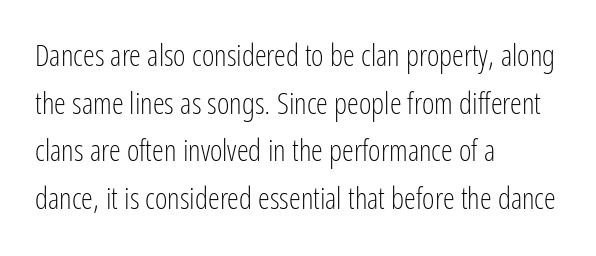
Q: Is the text bold? A: No.
Q: Is the text italic (slanted)? A: No, it is upright.
Q: Is the typeface a serif or a sans-serif typeface? A: Sans-serif.
Q: Is the text underlined? A: No.
Q: How is the paragraph aligned? A: Left-aligned.
Q: Is the spacing between letters normal or unusually wide? A: Normal.
Q: Is the spacing between lines tight, normal or loose? A: Normal.
Q: Width (condensed, normal, or wide)? A: Condensed.
Q: Stroke contrast? A: Low.
Q: x-height? A: Medium.
Q: Monospaced? A: No.
